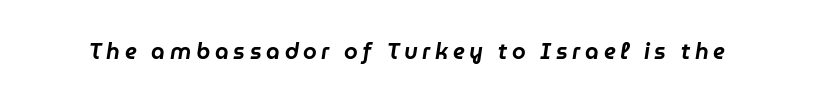
Q: Is the text italic (slanted)? A: Yes, it leans right by about 9 degrees.
Q: Is the text underlined? A: No.
Q: Is the spacing between letters normal or unusually wide? A: Unusually wide.
